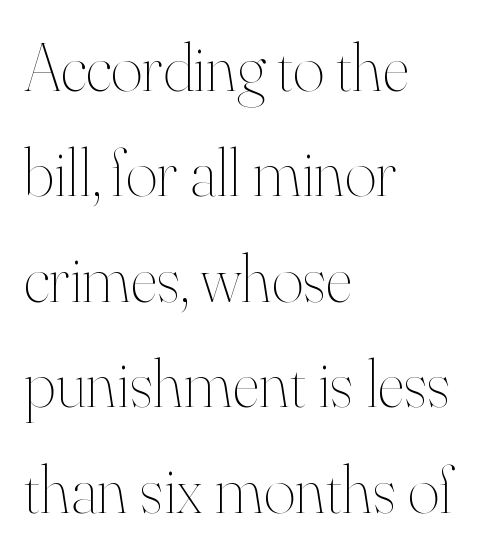
A typesetter would call this proportional, since set widths differ per character. Italic? Not at all — the glyphs are vertical. Observe the ordinary spacing: letters are neighbours, not strangers. These lines stack with their left ends in a neat column. Ink coverage per letter is moderate at most.
